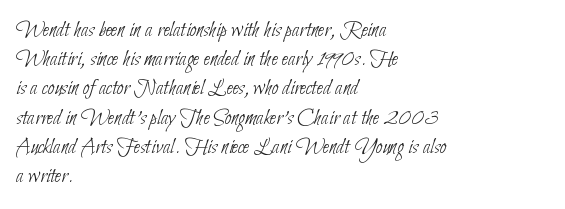
The image shows 23 px text type; set left-aligned, normal line spacing (1.27x), normal letter spacing, not underlined.
